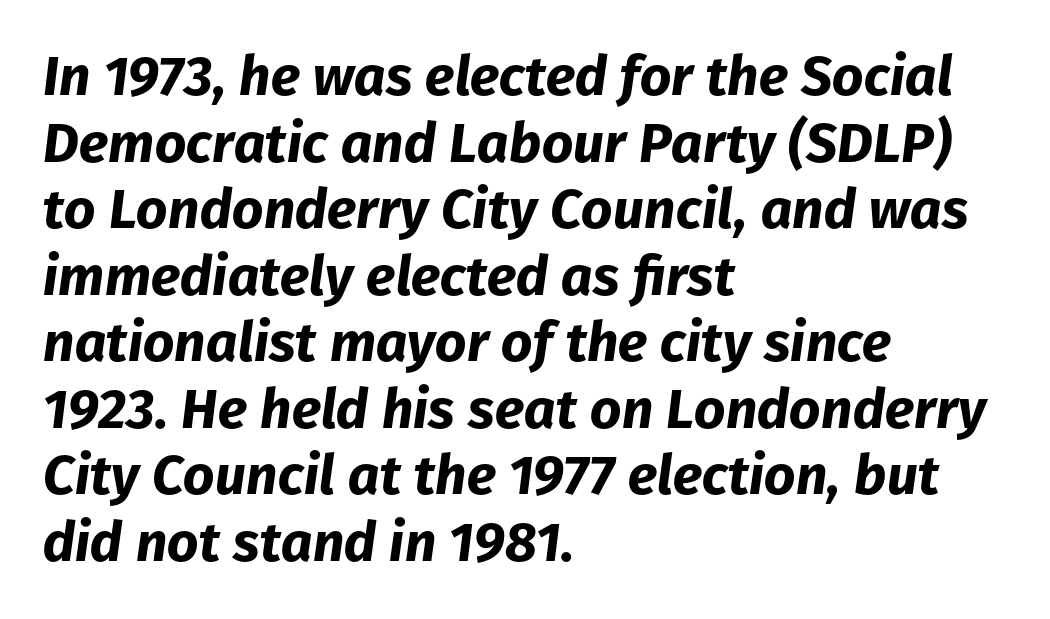
Which margin do the lines hug? The left one — the right edge is uneven. Words appear dense and cohesive because spacing is normal. Every character sits at an angle, as italics do. Is this a fixed-width face? No — the glyphs have proportional, varying widths. Descenders hang freely into open space. Strong, thick strokes mark this as bold type.
